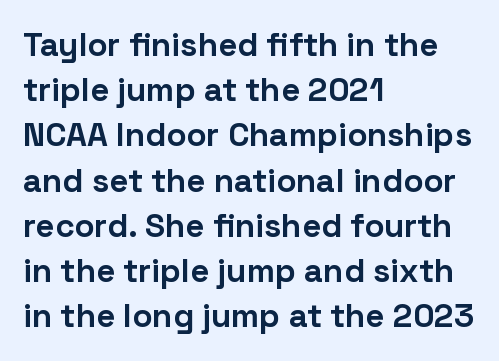
{"serif": "no", "italic": "no", "bold": "yes", "weight": "bold", "width": "normal", "stroke_contrast": "low", "x_height": "medium", "monospaced": "no", "underline": "no", "align": "left", "line_spacing": "normal", "line_spacing_ratio": 1.37, "letter_spacing": "normal", "letter_spacing_em": 0.0, "glyph_px": 33}
